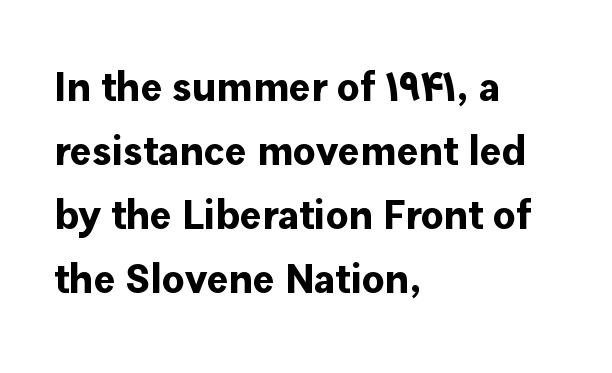
Q: Is the text bold? A: Yes.
Q: Is the text italic (slanted)? A: No, it is upright.
Q: Is the typeface a serif or a sans-serif typeface? A: Sans-serif.
Q: Is the text underlined? A: No.
Q: How is the paragraph aligned? A: Left-aligned.
Q: Is the spacing between letters normal or unusually wide? A: Normal.
Q: Is the spacing between lines tight, normal or loose? A: Normal.
Q: Width (condensed, normal, or wide)? A: Normal.
Q: Stroke contrast? A: Low.
Q: x-height? A: Medium.
Q: Monospaced? A: No.
